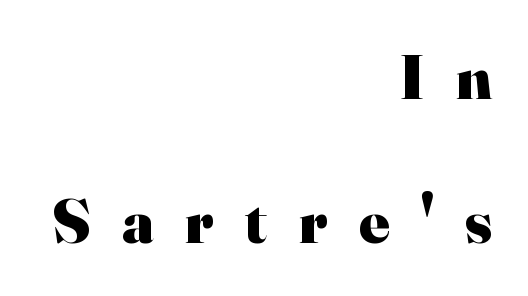
The image shows 64 px heavy serif type, upright; set right-aligned, loose line spacing (2.25x), unusually wide letter spacing (+0.49 em), not underlined; high stroke contrast and a small x-height.
